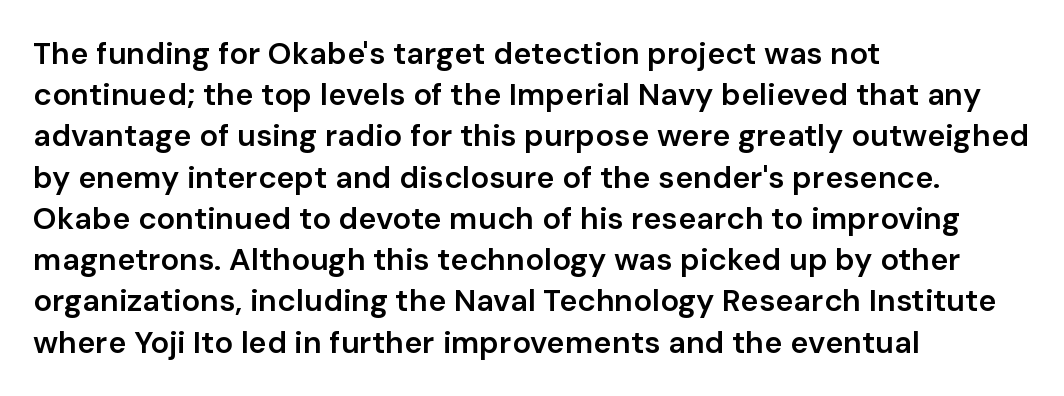
{"serif": "no", "italic": "no", "bold": "semi", "weight": "semibold", "width": "normal", "stroke_contrast": "low", "x_height": "medium", "monospaced": "no", "underline": "no", "align": "left", "line_spacing": "normal", "line_spacing_ratio": 1.33, "letter_spacing": "normal", "letter_spacing_em": 0.0, "glyph_px": 31}
